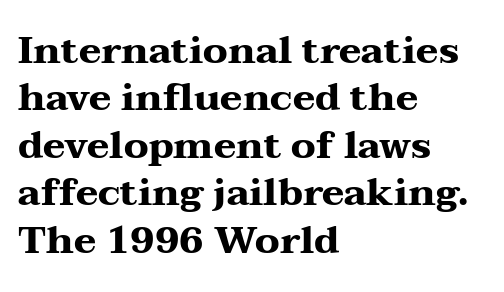
The image shows 38 px heavy, wide serif type, upright; set left-aligned, normal line spacing (1.25x), normal letter spacing, not underlined; medium stroke contrast and a medium x-height.
